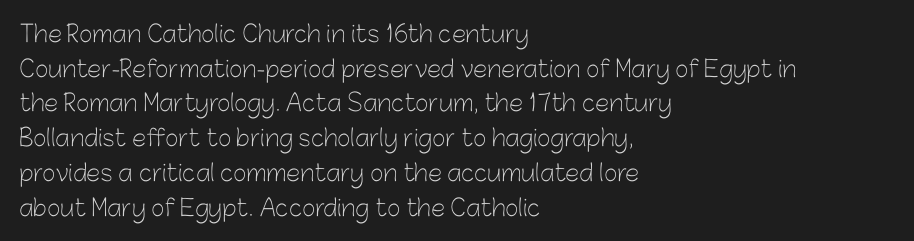
The image shows 23 px text type, upright; set left-aligned, normal line spacing (1.51x), normal letter spacing, not underlined.
